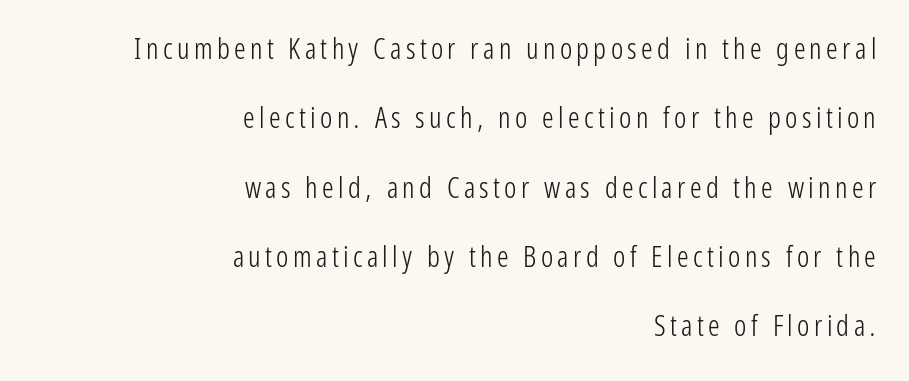
Q: Is the text bold? A: No.
Q: Is the text italic (slanted)? A: No, it is upright.
Q: Is the typeface a serif or a sans-serif typeface? A: Sans-serif.
Q: Is the text underlined? A: No.
Q: How is the paragraph aligned? A: Right-aligned.
Q: Is the spacing between lines tight, normal or loose? A: Loose.
Q: Width (condensed, normal, or wide)? A: Condensed.
Q: Stroke contrast? A: Low.
Q: x-height? A: Medium.
Q: Monospaced? A: No.
